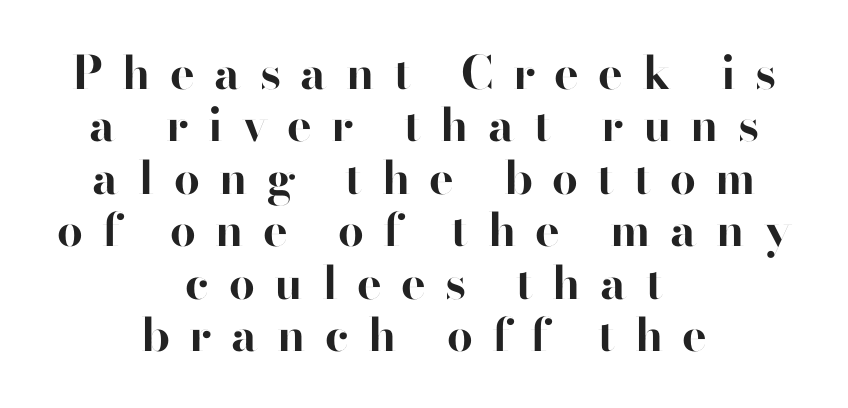
Q: Is the text bold? A: Yes.
Q: Is the text italic (slanted)? A: No, it is upright.
Q: Is the typeface a serif or a sans-serif typeface? A: Sans-serif.
Q: Is the text underlined? A: No.
Q: How is the paragraph aligned? A: Centered.
Q: Is the spacing between letters normal or unusually wide? A: Unusually wide.
Q: Is the spacing between lines tight, normal or loose? A: Tight.
Q: Width (condensed, normal, or wide)? A: Normal.
Q: Stroke contrast? A: High.
Q: x-height? A: Small.
Q: Monospaced? A: No.
